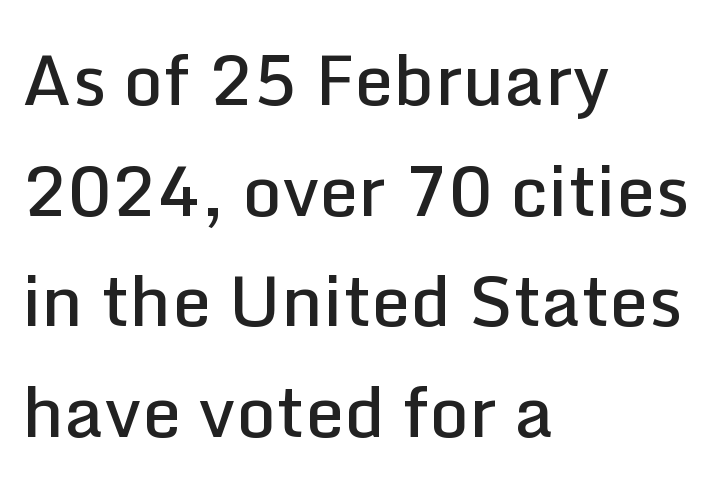
Q: Is the text bold? A: Semi-bold.
Q: Is the text italic (slanted)? A: No, it is upright.
Q: Is the typeface a serif or a sans-serif typeface? A: Sans-serif.
Q: Is the text underlined? A: No.
Q: How is the paragraph aligned? A: Left-aligned.
Q: Is the spacing between letters normal or unusually wide? A: Normal.
Q: Is the spacing between lines tight, normal or loose? A: Normal.
Q: Width (condensed, normal, or wide)? A: Normal.
Q: Stroke contrast? A: Low.
Q: x-height? A: Medium.
Q: Monospaced? A: No.
